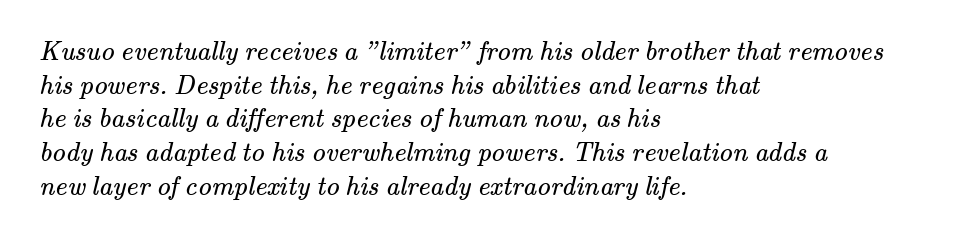
Q: Is the text bold? A: No.
Q: Is the text underlined? A: No.
Q: How is the paragraph aligned? A: Left-aligned.
Q: Is the spacing between letters normal or unusually wide? A: Normal.
Q: Is the spacing between lines tight, normal or loose? A: Normal.
